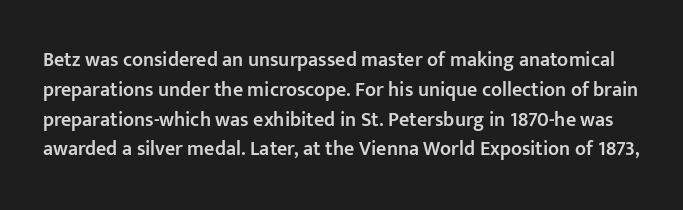
{"italic": "no", "bold": "semi", "underline": "no", "line_spacing": "normal", "line_spacing_ratio": 1.49, "letter_spacing": "normal", "letter_spacing_em": 0.0, "glyph_px": 20}
